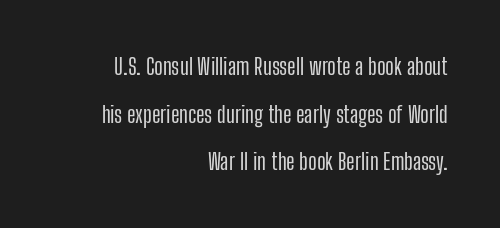
Style check: upright. A clean baseline with only descenders dipping below it. The letterforms sit shoulder to shoulder at normal distance. The typesetter chose a ragged-left arrangement here. Line spacing here is loose.
